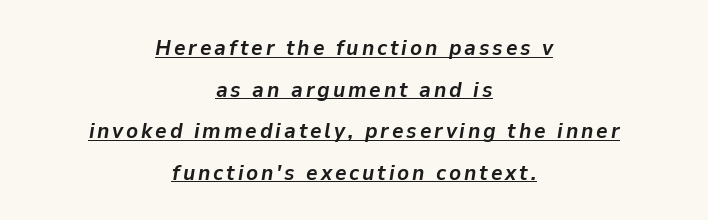
{"italic": "yes", "lean": "right", "slant_degrees": 9, "bold": "yes", "underline": "yes", "align": "center", "line_spacing_ratio": 1.89, "glyph_px": 22}
